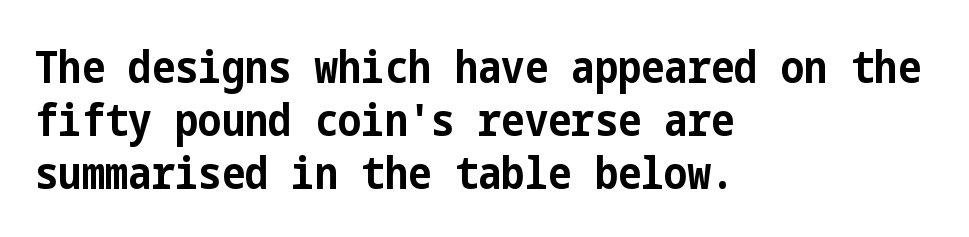
Q: Is the text bold? A: Yes.
Q: Is the text italic (slanted)? A: No, it is upright.
Q: Is the typeface a serif or a sans-serif typeface? A: Sans-serif.
Q: Is the text underlined? A: No.
Q: How is the paragraph aligned? A: Left-aligned.
Q: Is the spacing between letters normal or unusually wide? A: Normal.
Q: Width (condensed, normal, or wide)? A: Condensed.
Q: Stroke contrast? A: Low.
Q: x-height? A: Medium.
